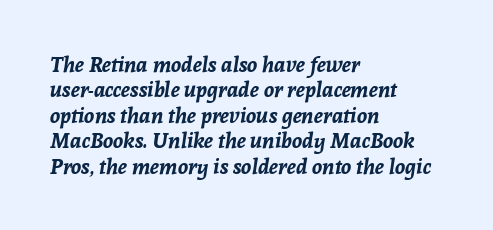
Q: Is the text bold? A: Yes.
Q: Is the text italic (slanted)? A: Yes, it leans right by about 8 degrees.
Q: Is the text underlined? A: No.
Q: How is the paragraph aligned? A: Left-aligned.
Q: Is the spacing between letters normal or unusually wide? A: Normal.
